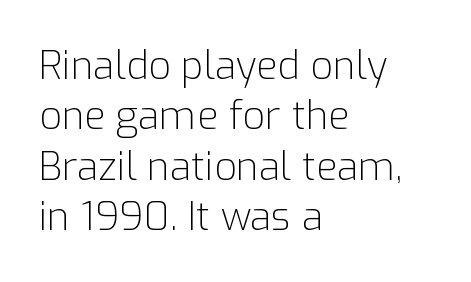
Which margin do the lines hug? The left one — the right edge is uneven. These lines were composed using upright roman letters. Words float on clear page, feet unadorned. Stems here are at most as thick as an everyday book face. Leading: standard.
